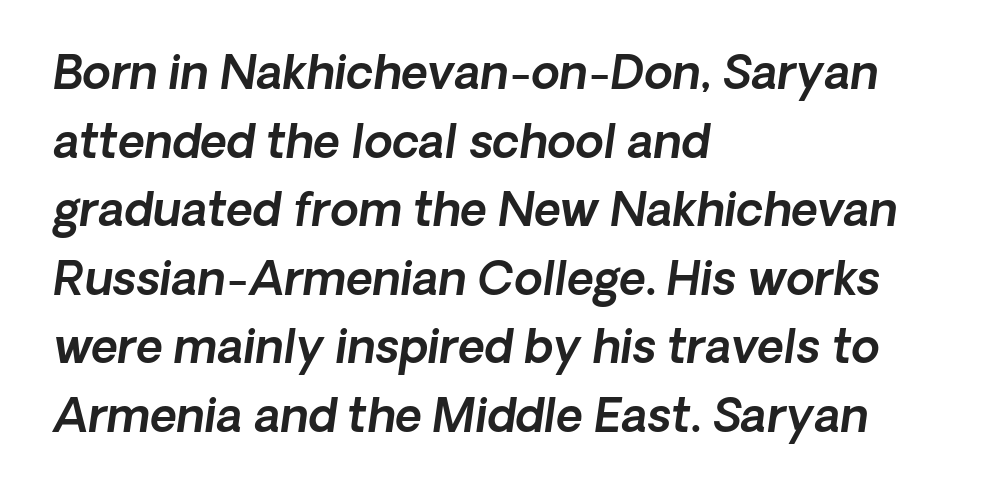
Q: Is the text italic (slanted)? A: Yes, it leans right by about 8 degrees.
Q: Is the text underlined? A: No.
Q: How is the paragraph aligned? A: Left-aligned.
Q: Is the spacing between letters normal or unusually wide? A: Normal.
Q: Is the spacing between lines tight, normal or loose? A: Normal.
Q: Width (condensed, normal, or wide)? A: Normal.
Q: x-height? A: Medium.
Q: Monospaced? A: No.
